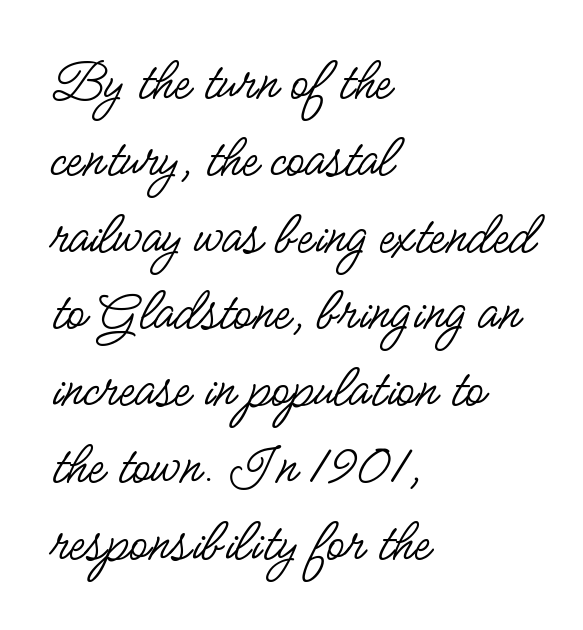
The image shows 60 px regular-weight, condensed sans-serif type; set left-aligned, normal line spacing (1.28x), normal letter spacing, not underlined; low stroke contrast and a small x-height.
